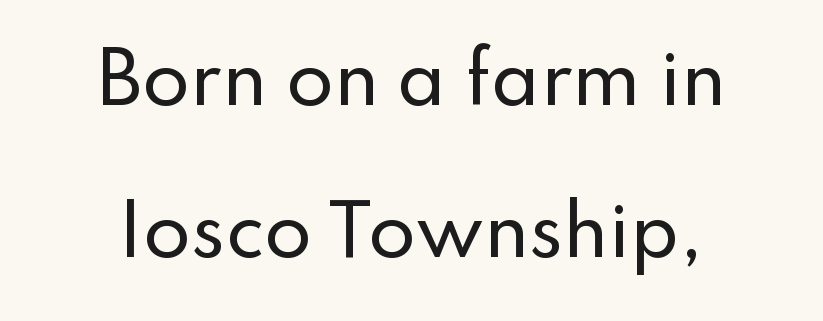
The image shows 69 px sans-serif type, upright; set loose line spacing (2.21x), normal letter spacing, not underlined; low stroke contrast and a small x-height.
